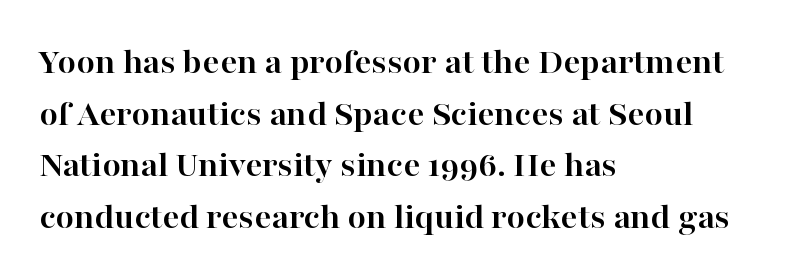
Proportional: the letters do not fall into vertical columns. Each glyph is drawn with heavy, bold strokes. Observe the ordinary spacing: letters are neighbours, not strangers. The block of text has a typical density, with ordinary space between rows.
